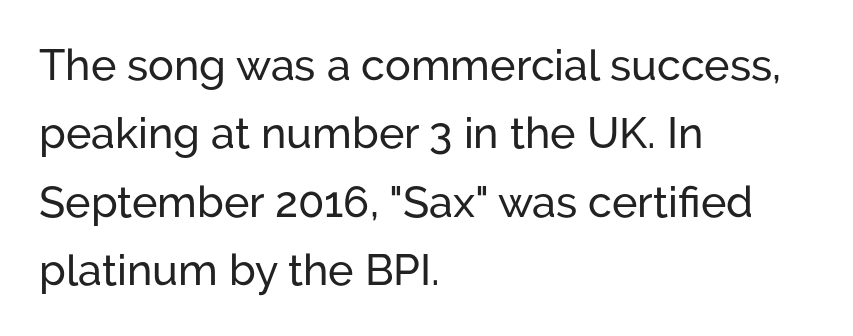
{"serif": "no", "italic": "no", "width": "normal", "stroke_contrast": "low", "x_height": "medium", "monospaced": "no", "underline": "no", "align": "left", "line_spacing": "normal", "line_spacing_ratio": 1.59, "letter_spacing": "normal", "letter_spacing_em": 0.0, "glyph_px": 43}
